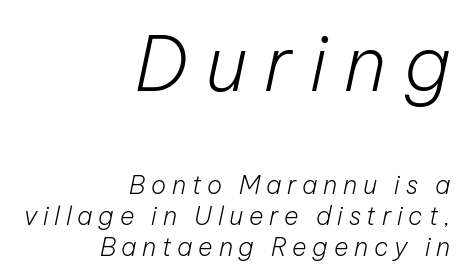
Q: Is the text bold? A: No.
Q: Is the text italic (slanted)? A: Yes, it leans right by about 12 degrees.
Q: Is the text underlined? A: No.
Q: How is the paragraph aligned? A: Right-aligned.
Q: Is the spacing between letters normal or unusually wide? A: Unusually wide.
Q: Which block of text is set in a larger size, the first (top) or the second (bottom)? A: The first (top) one.
Q: Width (condensed, normal, or wide)? A: Normal.
Q: Stroke contrast? A: Low.
Q: x-height? A: Medium.
Q: Monospaced? A: No.
